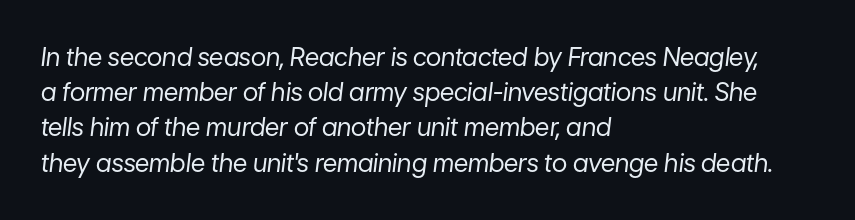
{"italic": "yes", "lean": "right", "slant_degrees": 7, "bold": "no", "underline": "no", "align": "left", "line_spacing": "normal", "line_spacing_ratio": 1.41, "letter_spacing": "normal", "letter_spacing_em": 0.0, "glyph_px": 25}
